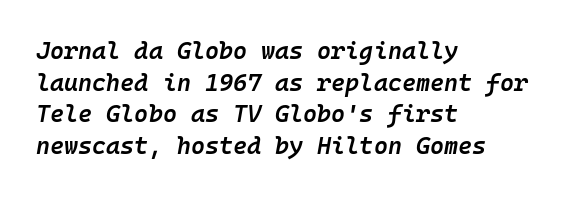
The image shows 24 px text type, italic (leaning right); set left-aligned, normal line spacing (1.32x), normal letter spacing, not underlined.
